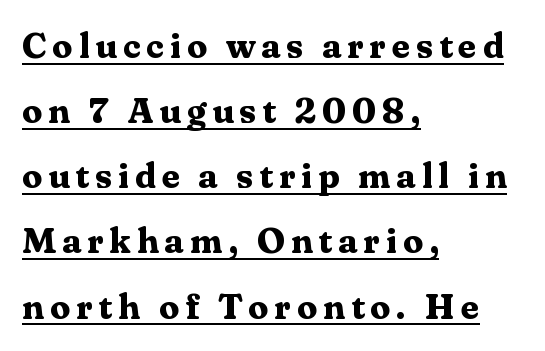
The image shows 36 px bold serif type, upright; set left-aligned, line spacing 1.81x, underlined; medium stroke contrast and a medium x-height.
